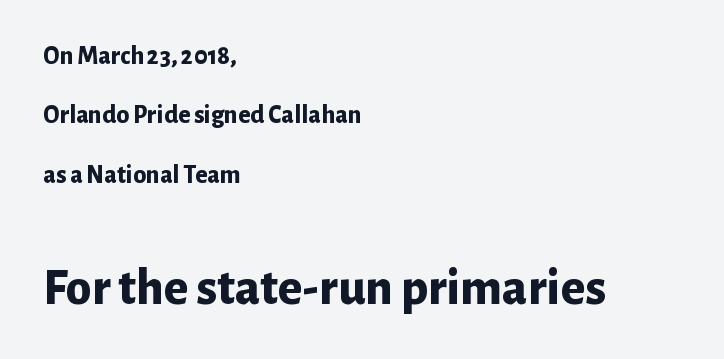
{"serif": "no", "italic": "no", "bold": "yes", "weight": "bold", "width": "normal", "stroke_contrast": "low", "x_height": "medium", "monospaced": "no", "underline": "no", "align": "left", "line_spacing": "loose", "line_spacing_ratio": 2.28, "letter_spacing": "normal", "letter_spacing_em": 0.0, "larger_block": "second", "size_ratio": 2.0, "glyph_px": 52}
